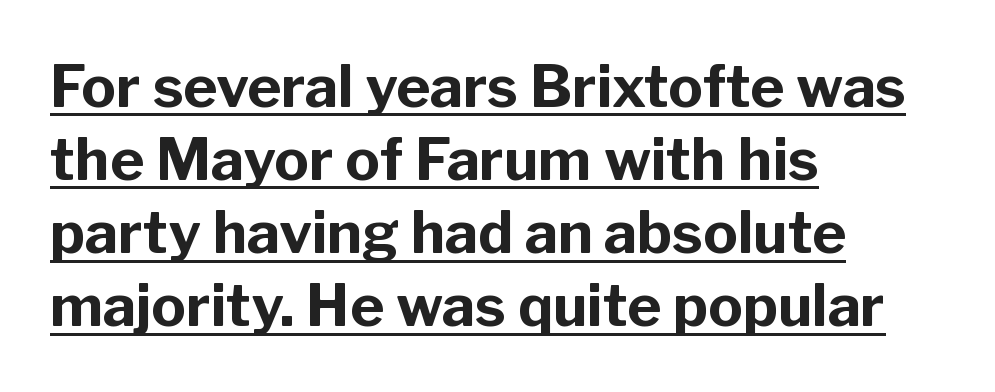
Q: Is the text bold? A: Yes.
Q: Is the text italic (slanted)? A: No, it is upright.
Q: Is the typeface a serif or a sans-serif typeface? A: Sans-serif.
Q: Is the text underlined? A: Yes.
Q: How is the paragraph aligned? A: Left-aligned.
Q: Is the spacing between letters normal or unusually wide? A: Normal.
Q: Is the spacing between lines tight, normal or loose? A: Normal.
Q: Width (condensed, normal, or wide)? A: Normal.
Q: Stroke contrast? A: Low.
Q: x-height? A: Medium.
Q: Monospaced? A: No.
